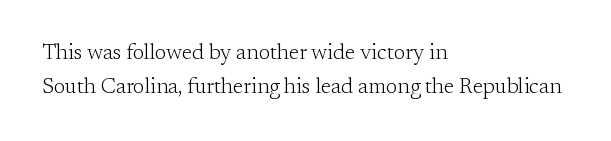
{"italic": "no", "bold": "no", "underline": "no", "align": "left", "line_spacing": "normal", "line_spacing_ratio": 1.54, "letter_spacing": "normal", "letter_spacing_em": 0.0, "glyph_px": 22}
